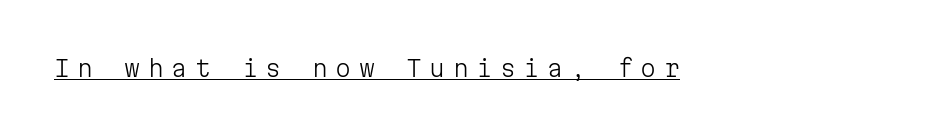
Q: Is the text bold? A: No.
Q: Is the text italic (slanted)? A: No, it is upright.
Q: Is the text underlined? A: Yes.
Q: Is the spacing between letters normal or unusually wide? A: Unusually wide.
